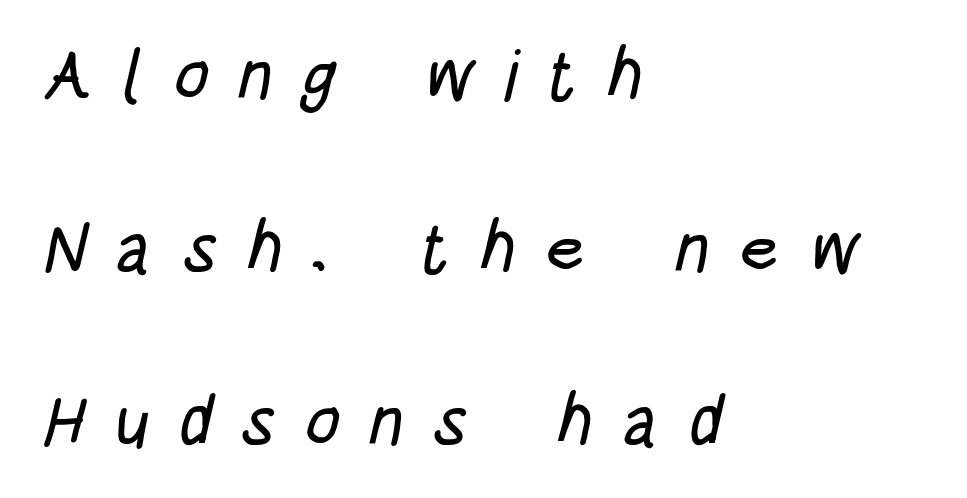
What kind of face is this? One without serifs — a sans. The setting favours the left margin, as ordinary paragraphs usually do. The rendering uses natural spacing where letterforms have individual widths. The gap between lines stays unmarked. Successive baselines arrive slowly, with a big drop between each. The horizontal fit of the characters is loose and conspicuously gappy.
